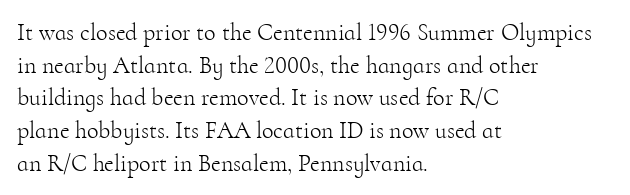
Q: Is the text bold? A: No.
Q: Is the text italic (slanted)? A: No, it is upright.
Q: Is the text underlined? A: No.
Q: How is the paragraph aligned? A: Left-aligned.
Q: Is the spacing between letters normal or unusually wide? A: Normal.
Q: Is the spacing between lines tight, normal or loose? A: Normal.
